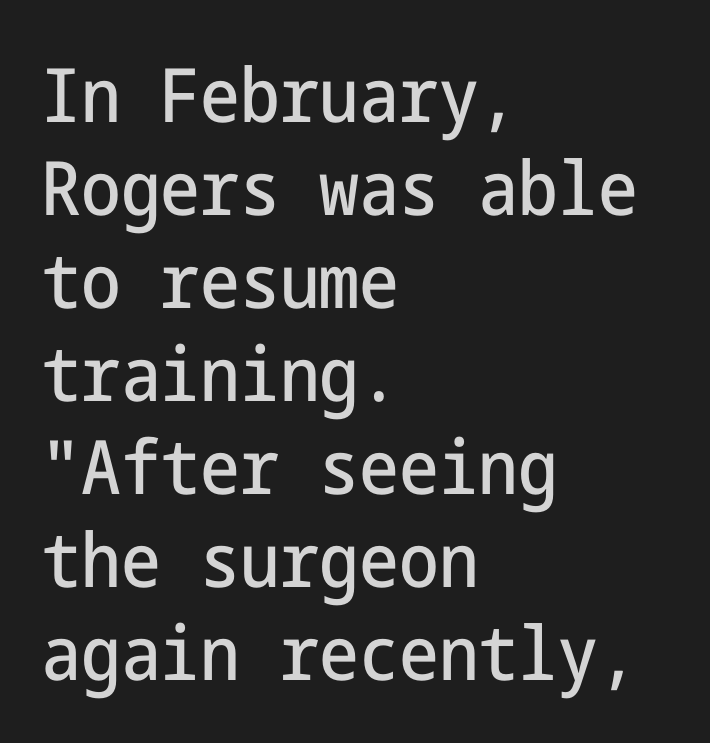
The designer went with a sans here, leaving each stem footless. Which margin do the lines hug? The left one — the right edge is uneven. The letterforms sit shoulder to shoulder at normal distance. Underline: absent. This sample uses an upright cut, with every glyph sitting square on the baseline.
